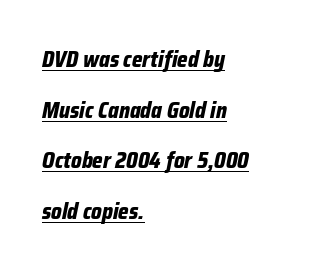
{"italic": "yes", "lean": "right", "slant_degrees": 12, "bold": "yes", "underline": "yes", "align": "left", "line_spacing": "loose", "line_spacing_ratio": 2.3, "letter_spacing": "normal", "letter_spacing_em": 0.0, "glyph_px": 22}
